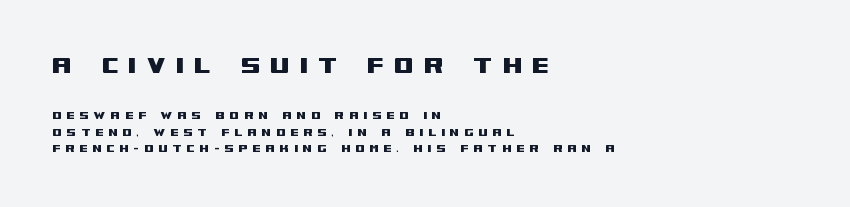
Q: Is the text italic (slanted)? A: No, it is upright.
Q: Is the typeface a serif or a sans-serif typeface? A: Sans-serif.
Q: Is the text underlined? A: No.
Q: How is the paragraph aligned? A: Left-aligned.
Q: Is the spacing between letters normal or unusually wide? A: Unusually wide.
Q: Which block of text is set in a larger size, the first (top) or the second (bottom)? A: The first (top) one.
Q: Width (condensed, normal, or wide)? A: Wide.
Q: Stroke contrast? A: Medium.
Q: x-height? A: Large.
Q: Monospaced? A: No.
